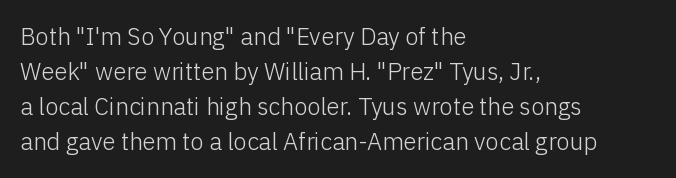
Q: Is the text bold? A: No.
Q: Is the text italic (slanted)? A: No, it is upright.
Q: Is the text underlined? A: No.
Q: How is the paragraph aligned? A: Left-aligned.
Q: Is the spacing between letters normal or unusually wide? A: Normal.
Q: Is the spacing between lines tight, normal or loose? A: Normal.
